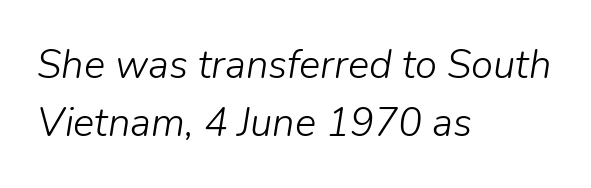
Evenly set lines give the paragraph a standard silhouette. Quick note: underline off. The passage shown has conventional tracking throughout. Every row of glyphs begins at an identical x-position on the left. The weight would be labelled regular, book, light, or lighter still. Slant detected: the letters are inclined.
